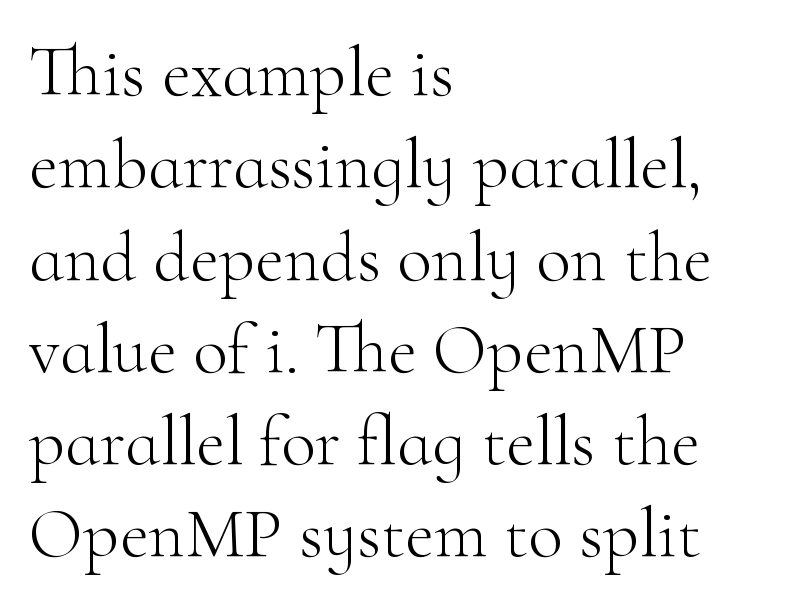
{"serif": "yes", "italic": "no", "bold": "no", "weight": "light", "width": "normal", "stroke_contrast": "high", "x_height": "small", "monospaced": "no", "underline": "no", "align": "left", "line_spacing": "normal", "line_spacing_ratio": 1.3, "letter_spacing": "normal", "letter_spacing_em": 0.0, "glyph_px": 71}
